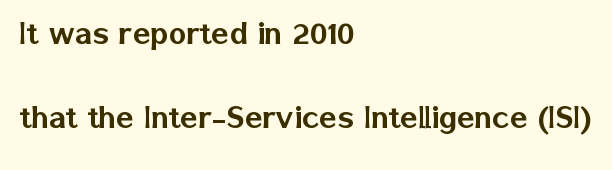
Q: Is the text italic (slanted)? A: No, it is upright.
Q: Is the typeface a serif or a sans-serif typeface? A: Sans-serif.
Q: Is the text underlined? A: No.
Q: How is the paragraph aligned? A: Left-aligned.
Q: Is the spacing between letters normal or unusually wide? A: Normal.
Q: Is the spacing between lines tight, normal or loose? A: Loose.
Q: Width (condensed, normal, or wide)? A: Normal.
Q: Stroke contrast? A: Low.
Q: x-height? A: Medium.
Q: Monospaced? A: No.
